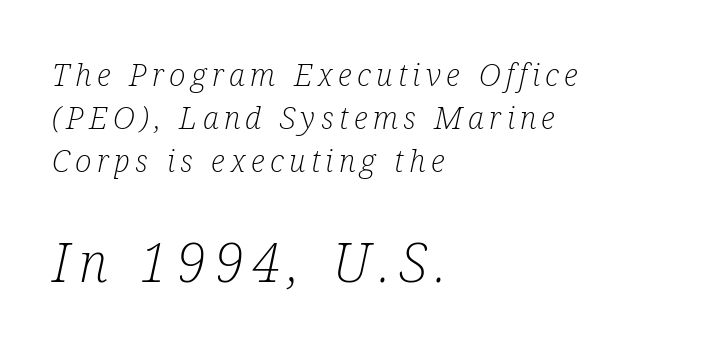
Proportional: the letters do not fall into vertical columns. Yep, those are serifs on the letters. How would I describe the line gaps? Plain and ordinary. Is the block centered? No — it sits flush against the left margin. On a weight scale, this lands at 450 or below.
